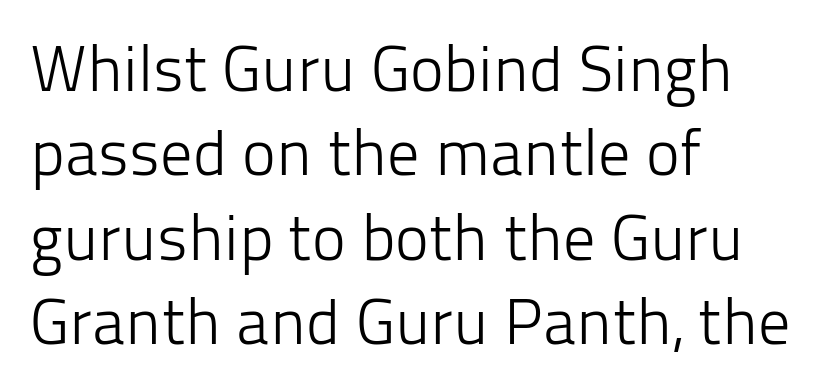
Characters follow at the spacing the type designer built in. No extra ink here — the face is not bold. This sample is left-justified, so line endings fall wherever the words run out. A clean baseline with only descenders dipping below it.
